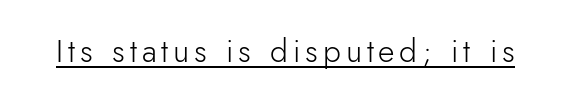
A quiet, ordinary-to-light weight characterises the typeface. The glyphs in this specimen are sans serif. This is roman type, the default non-slanted kind. A typesetter would call this proportional, since set widths differ per character. Every word sits above its own underline.
